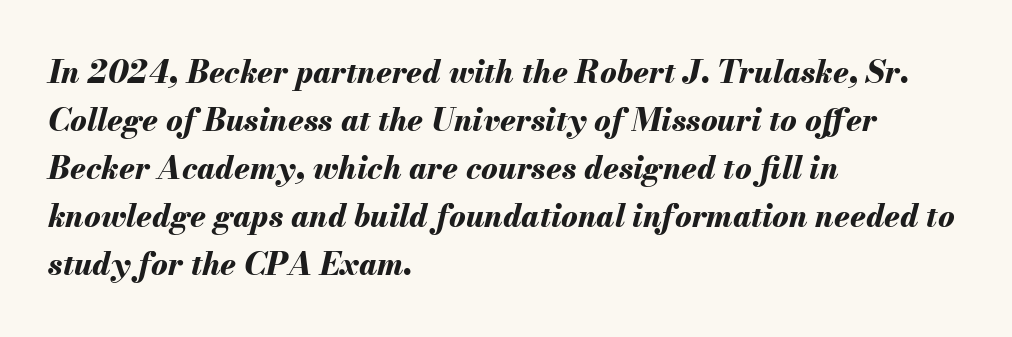
The image shows 31 px bold type, italic (leaning right); set left-aligned, normal line spacing (1.55x), normal letter spacing, not underlined; medium stroke contrast and a small x-height.
